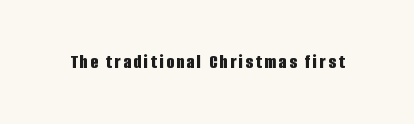
Q: Is the text bold? A: Yes.
Q: Is the text italic (slanted)? A: No, it is upright.
Q: Is the text underlined? A: No.
